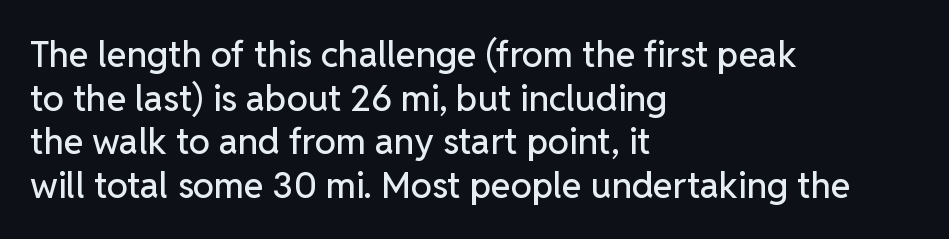
Q: Is the text italic (slanted)? A: No, it is upright.
Q: Is the typeface a serif or a sans-serif typeface? A: Sans-serif.
Q: Is the text underlined? A: No.
Q: How is the paragraph aligned? A: Left-aligned.
Q: Is the spacing between letters normal or unusually wide? A: Normal.
Q: Width (condensed, normal, or wide)? A: Normal.
Q: Stroke contrast? A: Low.
Q: x-height? A: Medium.
Q: Monospaced? A: No.
